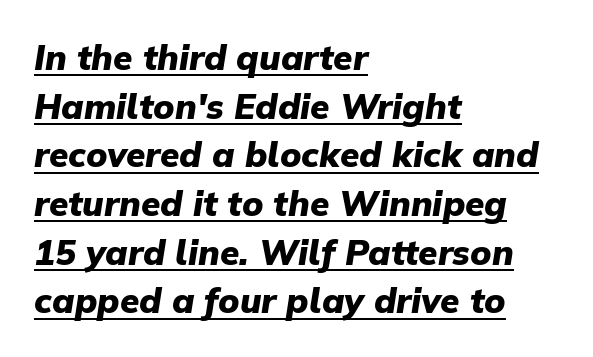
The image shows 35 px heavy type, italic (leaning right); set left-aligned, normal line spacing (1.39x), normal letter spacing, underlined; low stroke contrast and a medium x-height.
